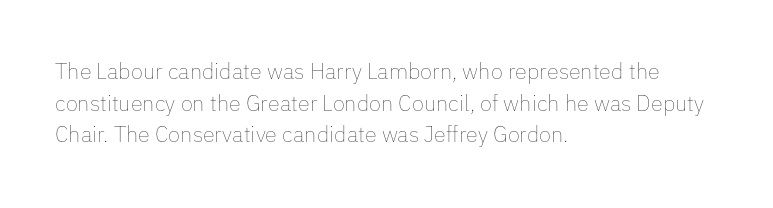
Q: Is the text bold? A: No.
Q: Is the text italic (slanted)? A: No, it is upright.
Q: Is the text underlined? A: No.
Q: How is the paragraph aligned? A: Left-aligned.
Q: Is the spacing between letters normal or unusually wide? A: Normal.
Q: Is the spacing between lines tight, normal or loose? A: Normal.
